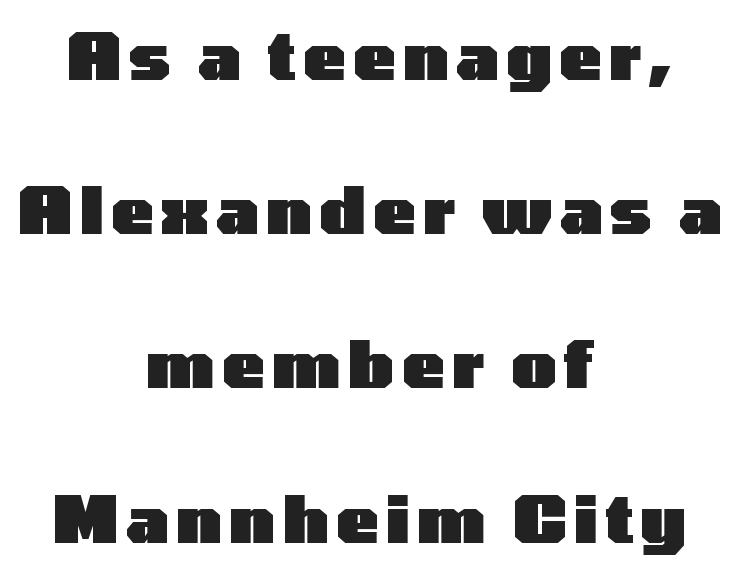
{"serif": "no", "italic": "no", "bold": "yes", "weight": "heavy", "width": "wide", "stroke_contrast": "low", "x_height": "medium", "monospaced": "no", "underline": "no", "align": "center", "line_spacing": "loose", "line_spacing_ratio": 2.41, "glyph_px": 64}
